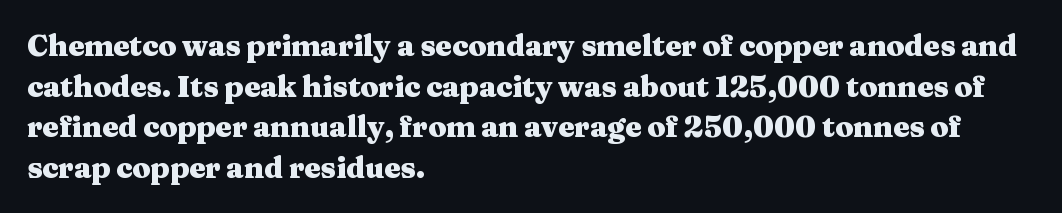
{"serif": "yes", "italic": "no", "bold": "yes", "weight": "heavy", "width": "wide", "stroke_contrast": "medium", "x_height": "medium", "monospaced": "no", "underline": "no", "align": "left", "line_spacing": "normal", "line_spacing_ratio": 1.4, "letter_spacing": "normal", "letter_spacing_em": 0.0, "glyph_px": 29}
